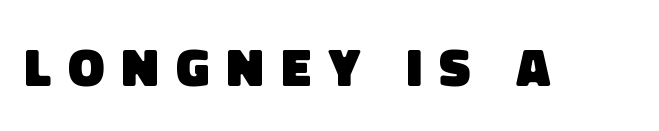
The image shows 54 px heavy sans-serif type; set unusually wide letter spacing (+0.32 em), not underlined; low stroke contrast and a large x-height.
